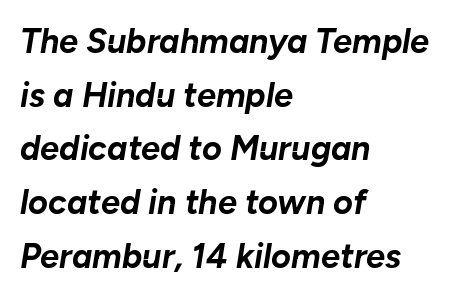
Visually the block forms a straight wall on the left and a jagged coastline on the right. Thick stems and heavy bowls — unmistakably bold. Letter spacing: default. The passage shown stacks its lines at a standard gap. Do the characters align in a grid? No, the font is proportional. Only glyphs here, with clear space below each row.
